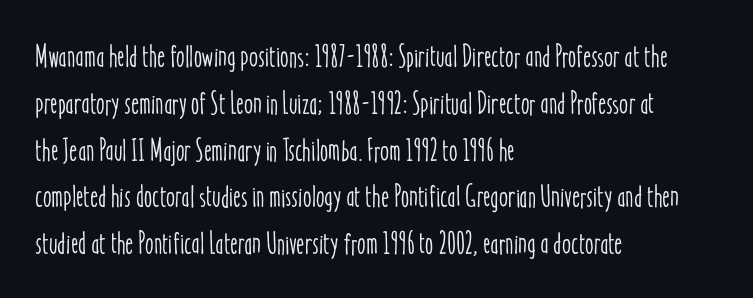
Q: Is the text italic (slanted)? A: No, it is upright.
Q: Is the text underlined? A: No.
Q: How is the paragraph aligned? A: Left-aligned.
Q: Is the spacing between letters normal or unusually wide? A: Normal.
Q: Is the spacing between lines tight, normal or loose? A: Normal.
Q: Width (condensed, normal, or wide)? A: Condensed.
Q: Stroke contrast? A: Low.
Q: x-height? A: Medium.
Q: Monospaced? A: No.
